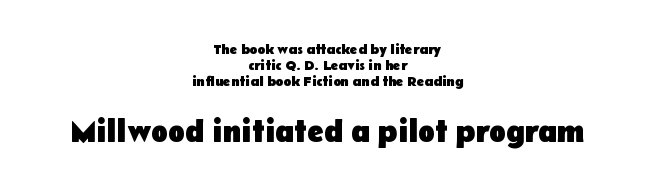
Q: Is the text bold? A: Yes.
Q: Is the text italic (slanted)? A: No, it is upright.
Q: Is the typeface a serif or a sans-serif typeface? A: Sans-serif.
Q: Is the text underlined? A: No.
Q: How is the paragraph aligned? A: Centered.
Q: Is the spacing between letters normal or unusually wide? A: Normal.
Q: Is the spacing between lines tight, normal or loose? A: Tight.
Q: Which block of text is set in a larger size, the first (top) or the second (bottom)? A: The second (bottom) one.
Q: Width (condensed, normal, or wide)? A: Normal.
Q: Stroke contrast? A: Low.
Q: x-height? A: Medium.
Q: Monospaced? A: No.
